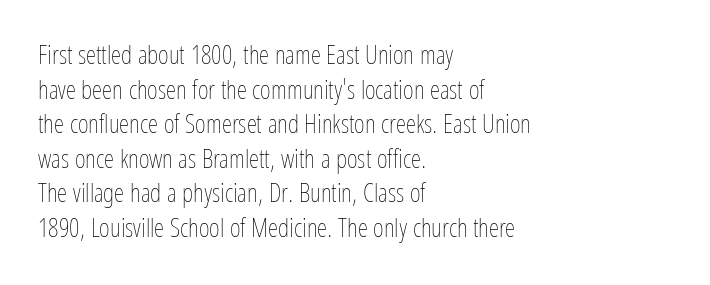
Q: Is the text bold? A: No.
Q: Is the text italic (slanted)? A: No, it is upright.
Q: Is the text underlined? A: No.
Q: How is the paragraph aligned? A: Left-aligned.
Q: Is the spacing between letters normal or unusually wide? A: Normal.
Q: Is the spacing between lines tight, normal or loose? A: Normal.
